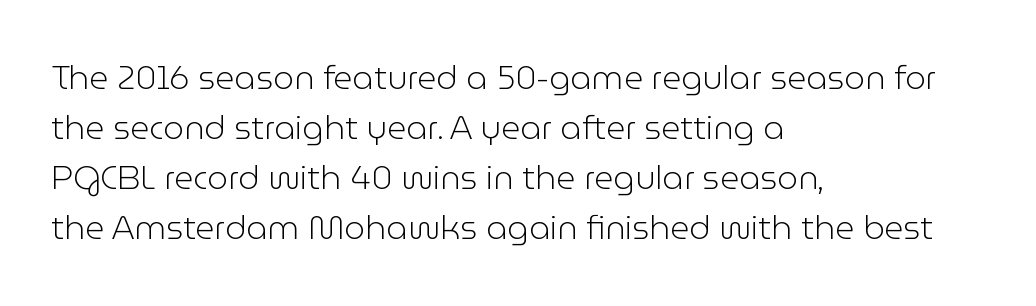
Underlining? Definitely not there. Spacing verdict: proportional, widths tailored to each character. Posture: vertical. Does the type have serifs? No, each stem ends abruptly.
